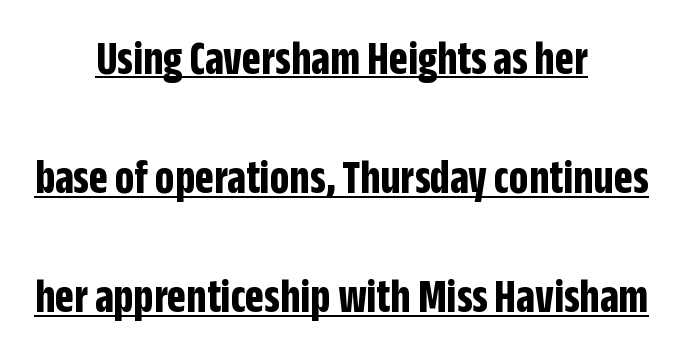
A rule runs beneath these lines of type. A great deal of white space separates one row of letters from the next. In terms of posture, this sample is upright. Observe the ordinary spacing: letters are neighbours, not strangers. Proportional: the letters do not fall into vertical columns. These lines stack symmetrically, like a column narrowing and widening about its center.
